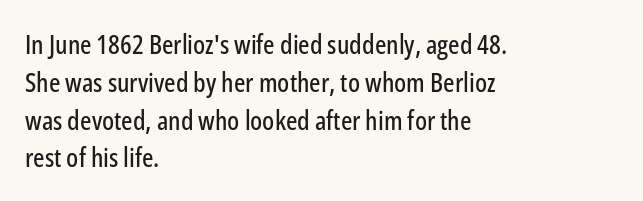
Q: Is the text italic (slanted)? A: No, it is upright.
Q: Is the text underlined? A: No.
Q: How is the paragraph aligned? A: Left-aligned.
Q: Is the spacing between letters normal or unusually wide? A: Normal.
Q: Is the spacing between lines tight, normal or loose? A: Normal.
